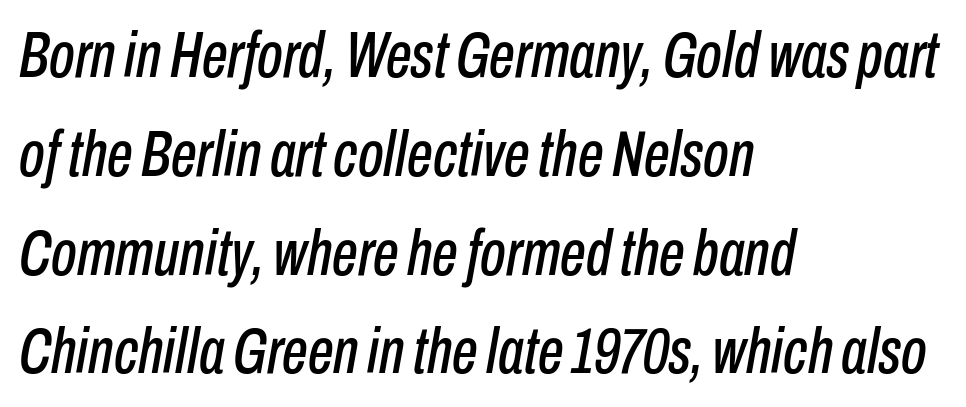
Glyph-to-glyph distance matches everyday printed text. Line spacing here is normal. Bare-footed words on every line. Is the type slanted? Yes — the strokes lean at a clear angle. These lines stack with their left ends in a neat column. Character widths vary here, with narrow letters taking less room than wide ones.
